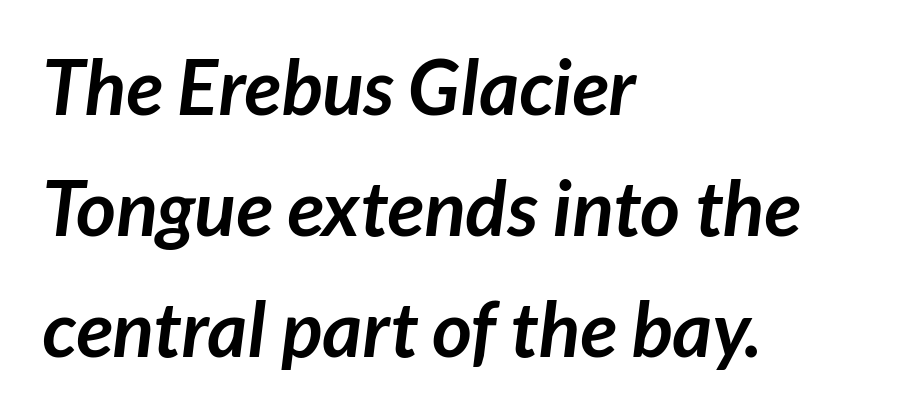
Q: Is the text bold? A: Yes.
Q: Is the typeface a serif or a sans-serif typeface? A: Sans-serif.
Q: Is the text underlined? A: No.
Q: How is the paragraph aligned? A: Left-aligned.
Q: Is the spacing between letters normal or unusually wide? A: Normal.
Q: Is the spacing between lines tight, normal or loose? A: Normal.
Q: Width (condensed, normal, or wide)? A: Normal.
Q: Stroke contrast? A: Low.
Q: x-height? A: Medium.
Q: Monospaced? A: No.
